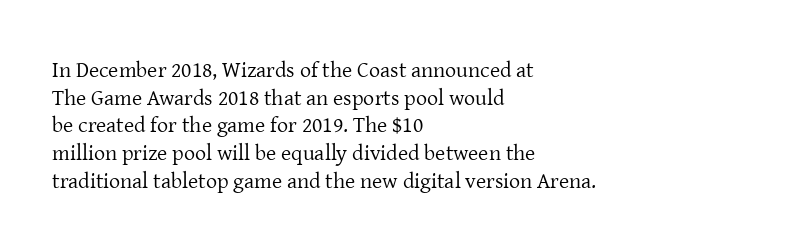
Q: Is the text bold? A: No.
Q: Is the text italic (slanted)? A: No, it is upright.
Q: Is the text underlined? A: No.
Q: How is the paragraph aligned? A: Left-aligned.
Q: Is the spacing between letters normal or unusually wide? A: Normal.
Q: Is the spacing between lines tight, normal or loose? A: Normal.
